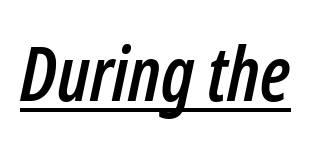
The image shows 75 px condensed type, italic (leaning right); set normal letter spacing, underlined; low stroke contrast and a medium x-height.
